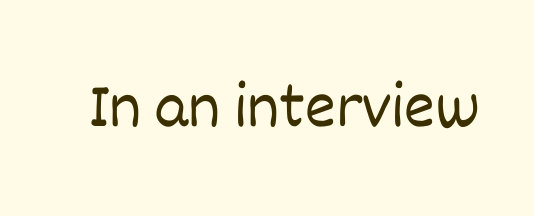
The image shows 66 px light type, upright; set normal letter spacing, not underlined; low stroke contrast and a large x-height.
